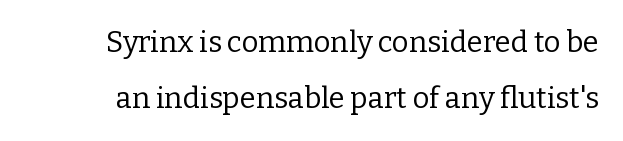
Look at the tracking — it's just the regular setting, nothing added. Compared with a typical body face, this is equally light or lighter still. These lines were composed using upright roman letters. You can tell from the footed stems that serif type was used. Anything drawn beneath the words? Only blank space.
